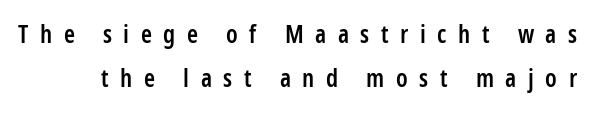
Q: Is the text bold? A: Semi-bold.
Q: Is the text italic (slanted)? A: No, it is upright.
Q: Is the text underlined? A: No.
Q: Is the spacing between letters normal or unusually wide? A: Unusually wide.
